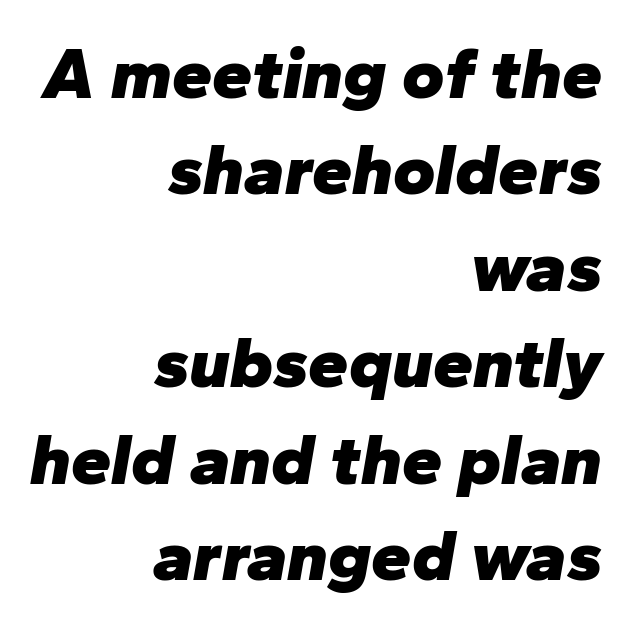
The gap between lines stays unmarked. The leading is moderate, giving the passage an even texture. Each line ends at the same right margin while the left side varies. Is this a fixed-width face? No — the glyphs have proportional, varying widths. These lines carry a lot of weight — the face is fully bold. In terms of posture, this sample is oblique.
